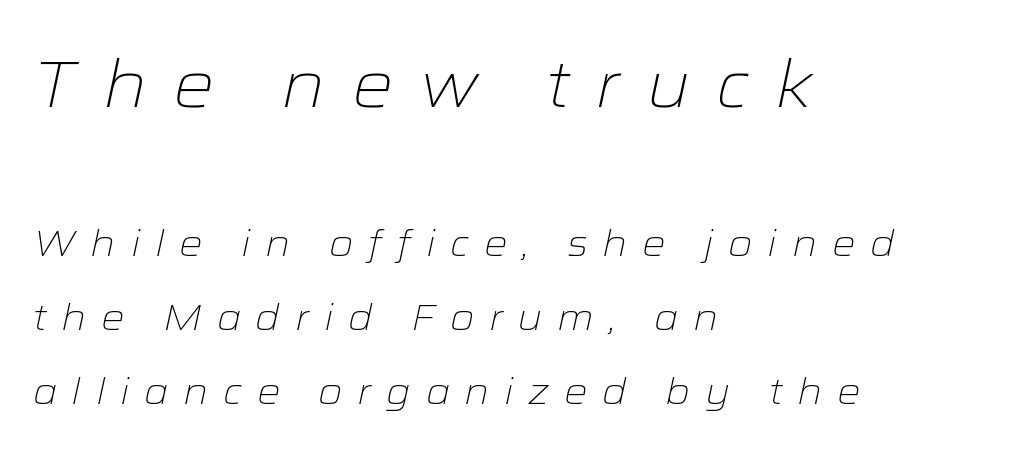
{"italic": "yes", "lean": "right", "slant_degrees": 12, "bold": "no", "weight": "light", "width": "wide", "stroke_contrast": "low", "x_height": "medium", "monospaced": "no", "underline": "no", "align": "left", "line_spacing": "loose", "line_spacing_ratio": 1.99, "letter_spacing": "wide", "letter_spacing_em": 0.39, "larger_block": "first", "size_ratio": 1.76, "glyph_px": 65}
